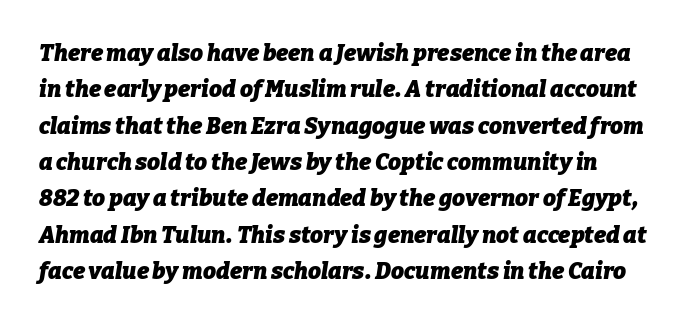
The image shows 23 px bold type, italic (leaning right); set normal line spacing (1.58x), normal letter spacing, not underlined.
